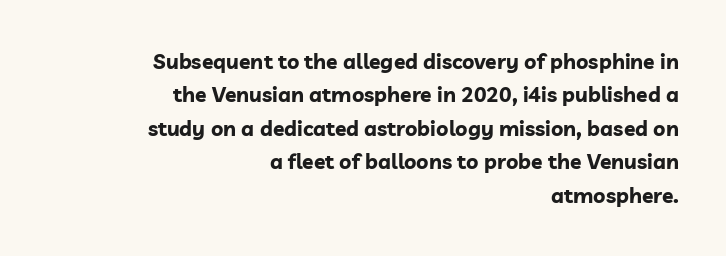
Q: Is the text bold? A: Yes.
Q: Is the text italic (slanted)? A: No, it is upright.
Q: Is the text underlined? A: No.
Q: How is the paragraph aligned? A: Right-aligned.
Q: Is the spacing between letters normal or unusually wide? A: Normal.
Q: Is the spacing between lines tight, normal or loose? A: Normal.
